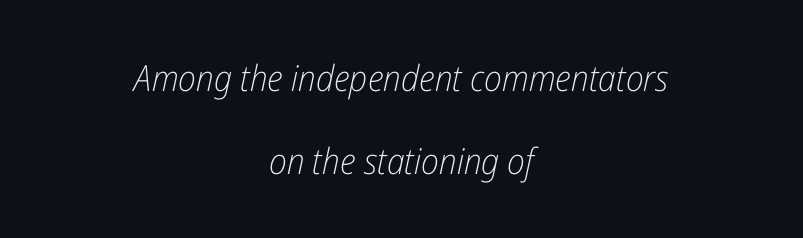
{"italic": "yes", "lean": "right", "slant_degrees": 12, "bold": "no", "weight": "light", "width": "condensed", "stroke_contrast": "low", "x_height": "medium", "monospaced": "no", "underline": "no", "align": "center", "line_spacing": "loose", "line_spacing_ratio": 2.31, "letter_spacing": "normal", "letter_spacing_em": 0.0, "glyph_px": 36}
